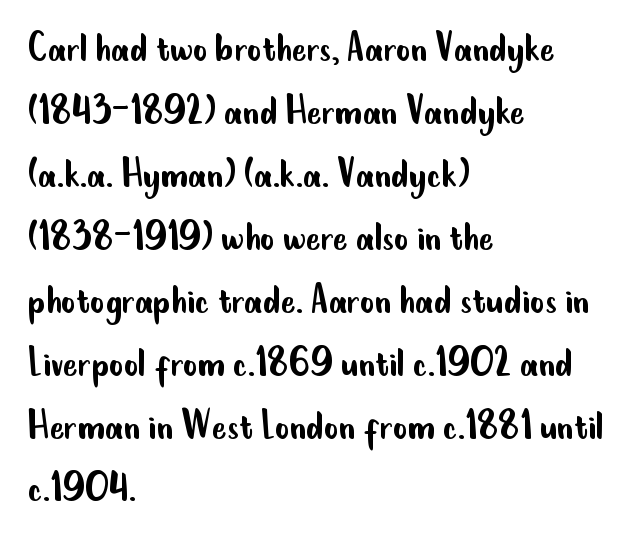
Q: Is the text bold? A: No.
Q: Is the text italic (slanted)? A: No, it is upright.
Q: Is the typeface a serif or a sans-serif typeface? A: Sans-serif.
Q: Is the text underlined? A: No.
Q: How is the paragraph aligned? A: Left-aligned.
Q: Is the spacing between letters normal or unusually wide? A: Normal.
Q: Is the spacing between lines tight, normal or loose? A: Normal.
Q: Width (condensed, normal, or wide)? A: Condensed.
Q: Stroke contrast? A: Low.
Q: x-height? A: Small.
Q: Monospaced? A: No.
